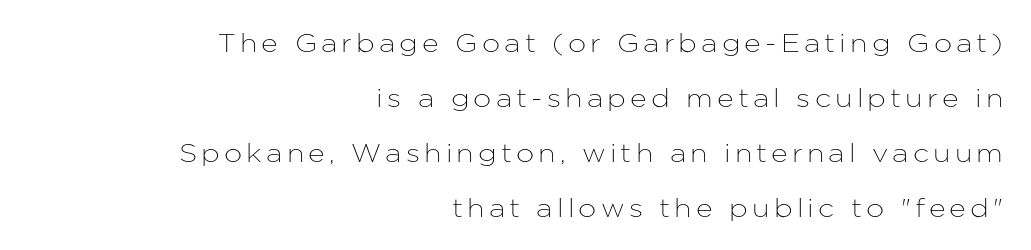
{"italic": "no", "underline": "no", "align": "right", "line_spacing": "loose", "line_spacing_ratio": 2.11, "glyph_px": 26}
